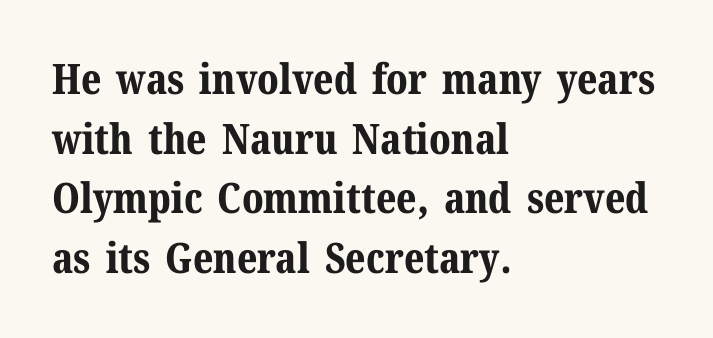
Q: Is the text bold? A: Yes.
Q: Is the text italic (slanted)? A: No, it is upright.
Q: Is the typeface a serif or a sans-serif typeface? A: Serif.
Q: Is the text underlined? A: No.
Q: How is the paragraph aligned? A: Left-aligned.
Q: Is the spacing between letters normal or unusually wide? A: Normal.
Q: Is the spacing between lines tight, normal or loose? A: Normal.
Q: Width (condensed, normal, or wide)? A: Normal.
Q: Stroke contrast? A: Medium.
Q: x-height? A: Medium.
Q: Monospaced? A: No.
